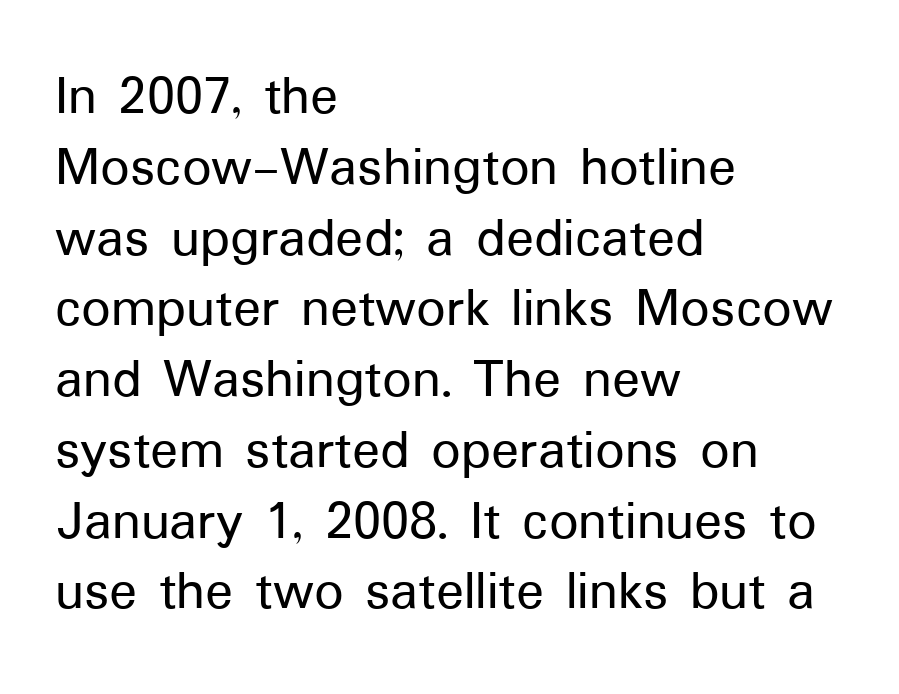
{"serif": "no", "italic": "no", "width": "normal", "stroke_contrast": "low", "x_height": "medium", "monospaced": "no", "underline": "no", "align": "left", "line_spacing_ratio": 1.22, "letter_spacing": "normal", "letter_spacing_em": 0.0, "glyph_px": 58}
